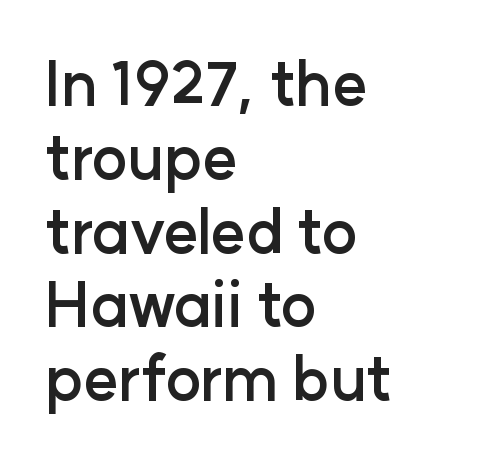
{"serif": "no", "italic": "no", "bold": "yes", "weight": "semibold", "width": "normal", "stroke_contrast": "low", "x_height": "medium", "monospaced": "no", "underline": "no", "align": "left", "line_spacing_ratio": 1.23, "letter_spacing": "normal", "letter_spacing_em": 0.0, "glyph_px": 60}
